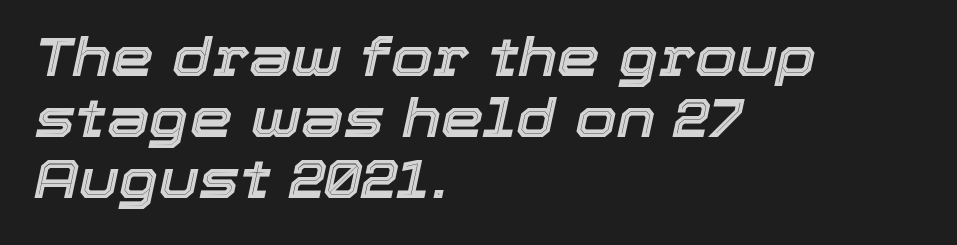
These lines are set flush left with a ragged right edge. A typesetter would call this zero additional tracking. This sample has the flowing, uneven cadence of proportional lettering. Underlining? Definitely not there. Rendered with sloped, italic letterforms. These lines huddle together more closely than default settings would place them.
